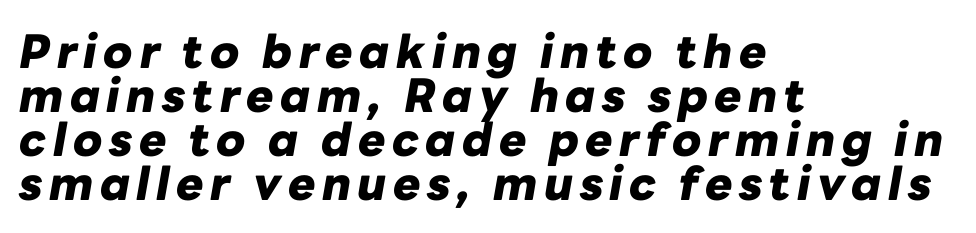
{"italic": "yes", "lean": "right", "slant_degrees": 10, "bold": "yes", "weight": "heavy", "width": "normal", "stroke_contrast": "low", "x_height": "medium", "monospaced": "no", "underline": "no", "align": "left", "line_spacing": "tight", "line_spacing_ratio": 0.96, "glyph_px": 46}
